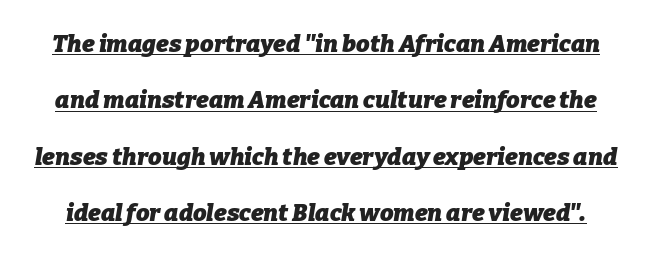
The space between consecutive lines is lavish. Typesetter's note: full bold, strokes at maximum text heaviness. Default kerning and tracking; the words read as compact shapes. Quick note: underline on. Yep, that's italic — everything's leaning.
